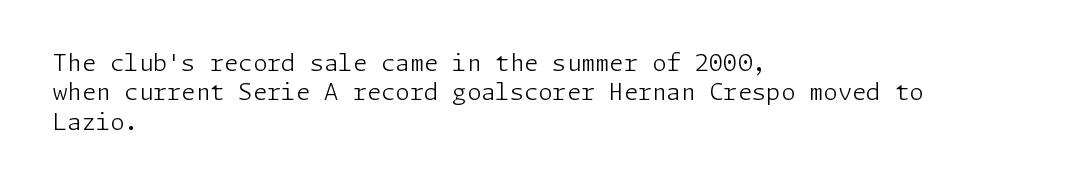
Q: Is the text bold? A: No.
Q: Is the text italic (slanted)? A: No, it is upright.
Q: Is the text underlined? A: No.
Q: How is the paragraph aligned? A: Left-aligned.
Q: Is the spacing between letters normal or unusually wide? A: Normal.
Q: Is the spacing between lines tight, normal or loose? A: Normal.
